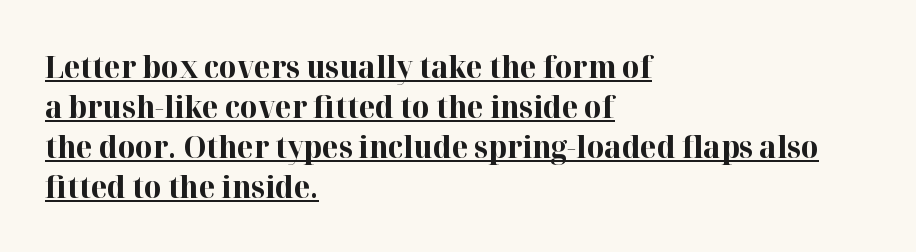
The image shows 30 px bold serif type, upright; set left-aligned, normal line spacing (1.33x), normal letter spacing, underlined; high stroke contrast and a medium x-height.
